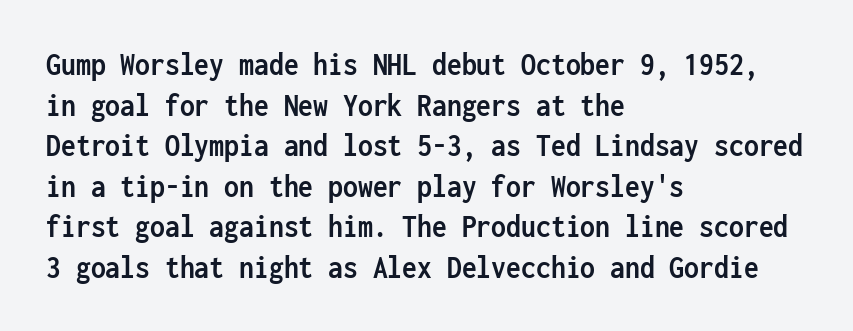
Q: Is the text bold? A: Yes.
Q: Is the text italic (slanted)? A: No, it is upright.
Q: Is the typeface a serif or a sans-serif typeface? A: Sans-serif.
Q: Is the text underlined? A: No.
Q: How is the paragraph aligned? A: Left-aligned.
Q: Is the spacing between letters normal or unusually wide? A: Normal.
Q: Width (condensed, normal, or wide)? A: Condensed.
Q: Stroke contrast? A: Low.
Q: x-height? A: Medium.
Q: Monospaced? A: Yes.
